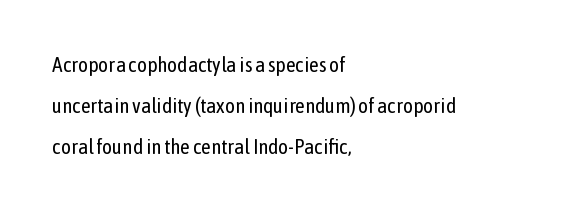
Think standard paragraph weight, or any step lighter than that. Tracking value appears to be zero — textbook default spacing. Successive baselines arrive slowly, with a big drop between each. The compositor pushed each line to the left boundary. The zone under the glyphs is completely vacant. These lines were composed using upright roman letters.
